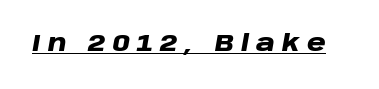
Q: Is the text bold? A: Yes.
Q: Is the text italic (slanted)? A: Yes, it leans right by about 10 degrees.
Q: Is the text underlined? A: Yes.
Q: Is the spacing between letters normal or unusually wide? A: Unusually wide.
